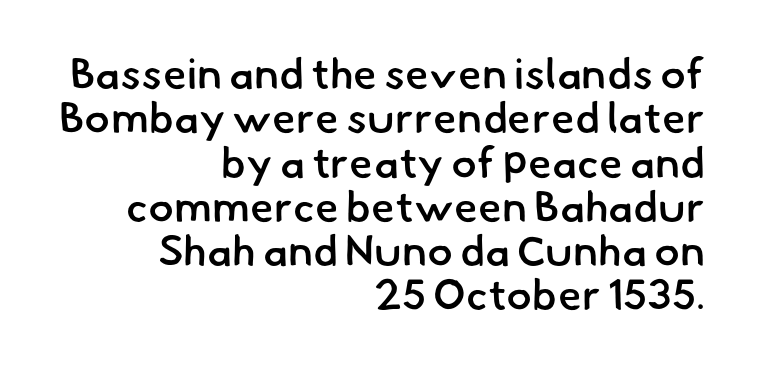
The image shows 43 px semibold sans-serif type; set right-aligned, tight line spacing (1.03x), normal letter spacing, not underlined; low stroke contrast and a small x-height.
